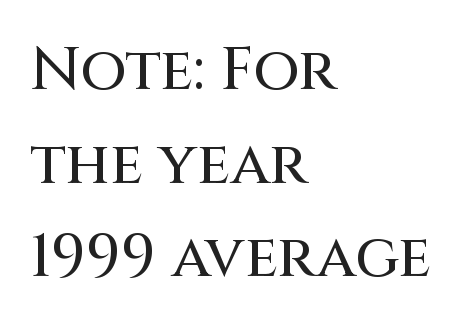
Q: Is the text italic (slanted)? A: No, it is upright.
Q: Is the typeface a serif or a sans-serif typeface? A: Sans-serif.
Q: Is the text underlined? A: No.
Q: How is the paragraph aligned? A: Left-aligned.
Q: Is the spacing between letters normal or unusually wide? A: Normal.
Q: Is the spacing between lines tight, normal or loose? A: Normal.
Q: Width (condensed, normal, or wide)? A: Normal.
Q: Stroke contrast? A: Medium.
Q: x-height? A: Large.
Q: Monospaced? A: No.
